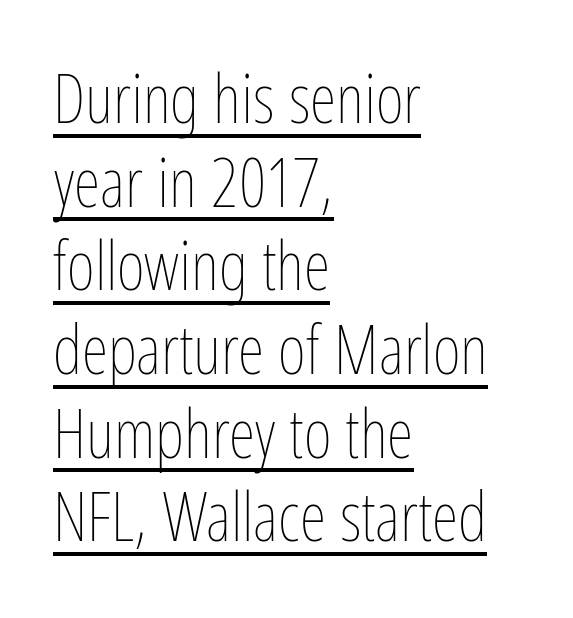
Q: Is the text bold? A: No.
Q: Is the text italic (slanted)? A: No, it is upright.
Q: Is the text underlined? A: Yes.
Q: How is the paragraph aligned? A: Left-aligned.
Q: Is the spacing between letters normal or unusually wide? A: Normal.
Q: Width (condensed, normal, or wide)? A: Condensed.
Q: Stroke contrast? A: Low.
Q: x-height? A: Medium.
Q: Monospaced? A: No.
